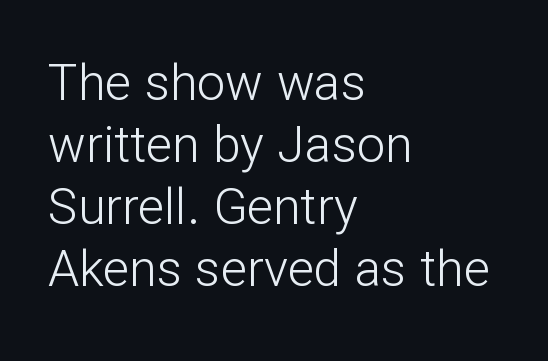
The image shows 50 px light sans-serif type, upright; set left-aligned, line spacing 1.24x, normal letter spacing, not underlined; low stroke contrast and a medium x-height.
